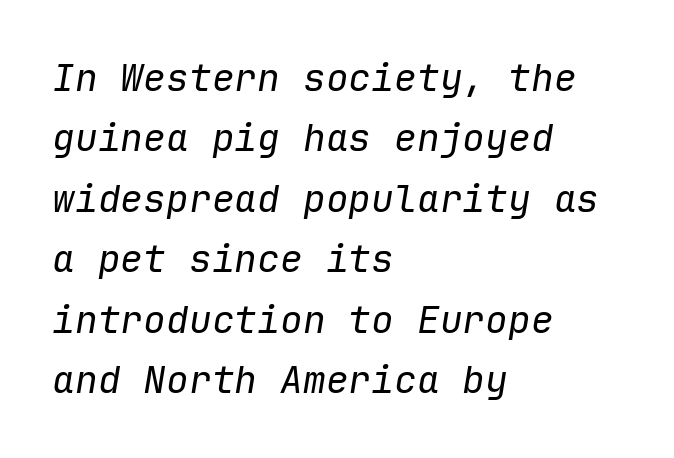
{"italic": "yes", "lean": "right", "slant_degrees": 9, "bold": "no", "weight": "regular", "width": "normal", "stroke_contrast": "low", "x_height": "medium", "monospaced": "yes", "underline": "no", "align": "left", "line_spacing": "normal", "line_spacing_ratio": 1.59, "letter_spacing": "normal", "letter_spacing_em": 0.0, "glyph_px": 38}
